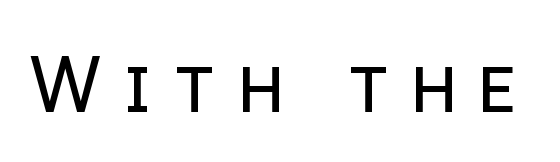
Q: Is the text bold? A: No.
Q: Is the text italic (slanted)? A: No, it is upright.
Q: Is the typeface a serif or a sans-serif typeface? A: Sans-serif.
Q: Is the text underlined? A: No.
Q: Is the spacing between letters normal or unusually wide? A: Unusually wide.
Q: Width (condensed, normal, or wide)? A: Normal.
Q: Stroke contrast? A: Low.
Q: x-height? A: Medium.
Q: Monospaced? A: No.
